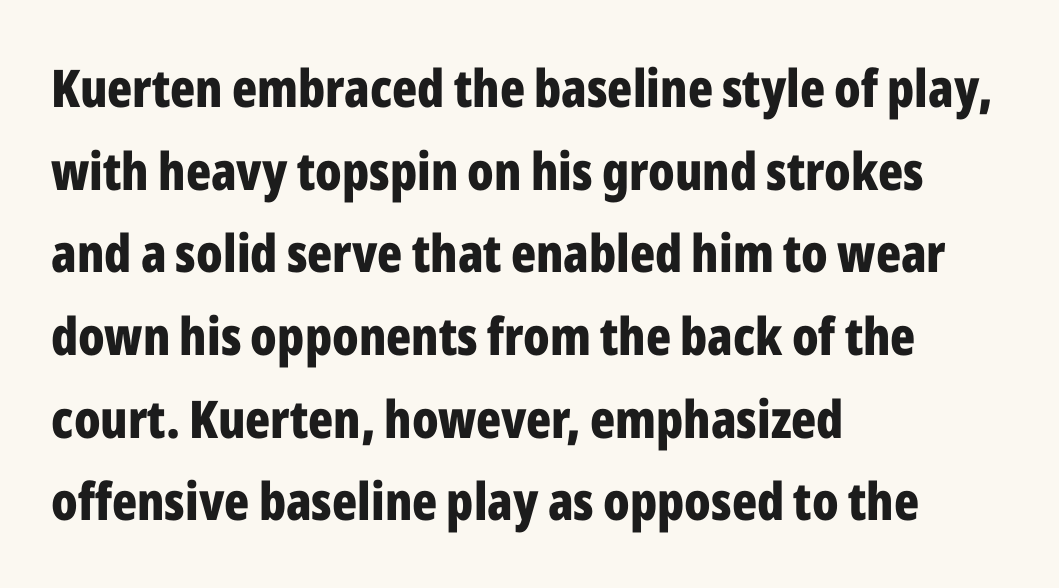
The image shows 52 px bold, condensed sans-serif type, upright; set left-aligned, normal line spacing (1.59x), normal letter spacing, not underlined; low stroke contrast and a medium x-height.
